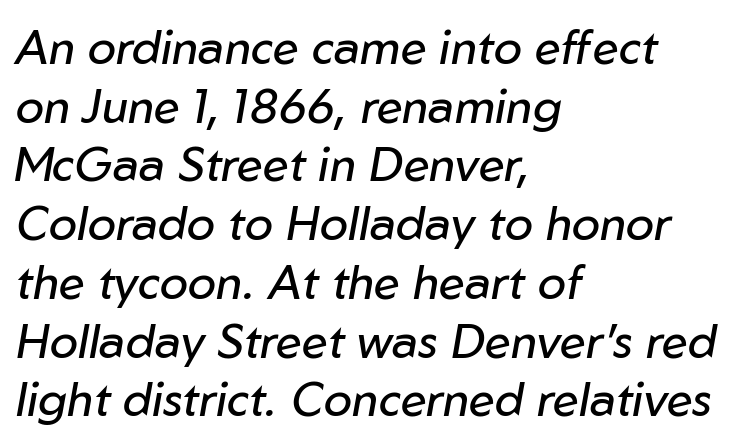
{"italic": "yes", "lean": "right", "slant_degrees": 10, "bold": "no", "weight": "regular", "width": "normal", "stroke_contrast": "low", "x_height": "medium", "monospaced": "no", "underline": "no", "align": "left", "line_spacing": "normal", "line_spacing_ratio": 1.25, "letter_spacing": "normal", "letter_spacing_em": 0.0, "glyph_px": 47}
